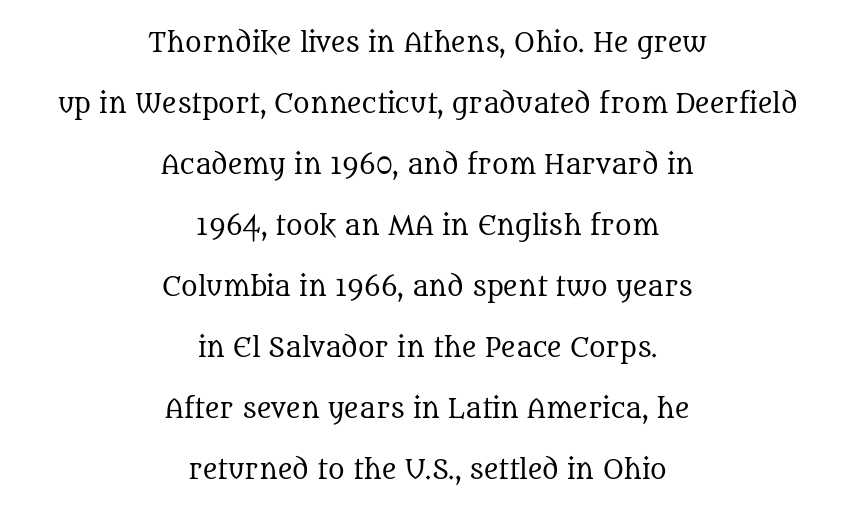
Each new line begins a long way beneath the previous one. Stroke thickness stays within the range of a standard reading face or lighter. The glyphs are unaccompanied by any horizontal stroke below them. This sample uses plain, unmodified letter spacing. Teacher's note: observe the equal gaps on both sides — that is centered alignment.
